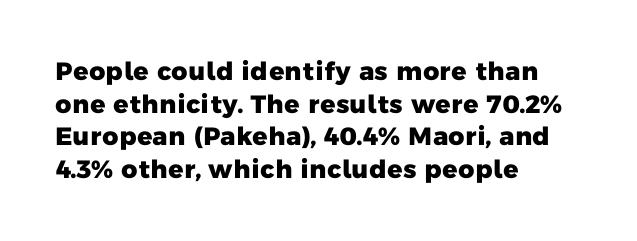
Letter spacing: default. The font is running at its bold setting. The rows are spaced the way most documents space them. Only glyphs here, with clear space below each row.
